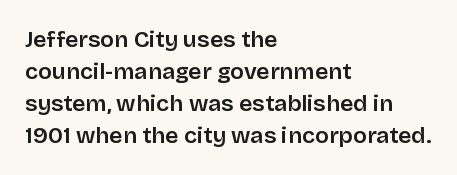
The image shows 23 px text type, upright; set left-aligned, normal line spacing (1.39x), normal letter spacing, not underlined.
